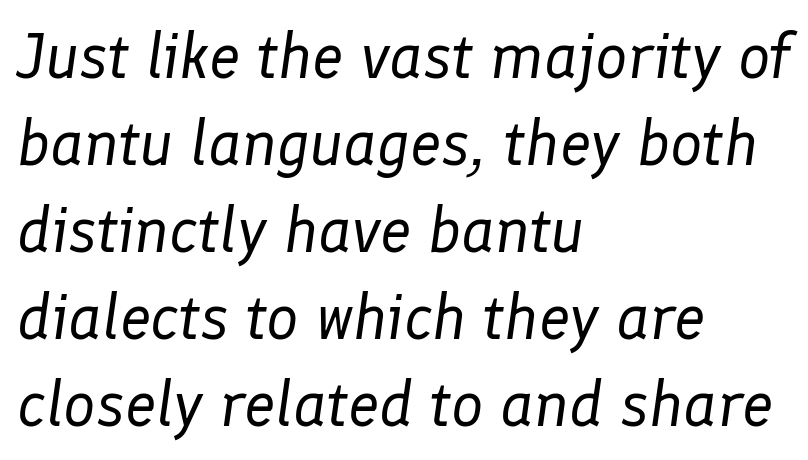
The rendering uses a moderate line-height, typical for paragraphs. Observe the lean: these are italic letterforms. The words here are not underlined. The letters look calm and open, with moderate or lighter stems.
